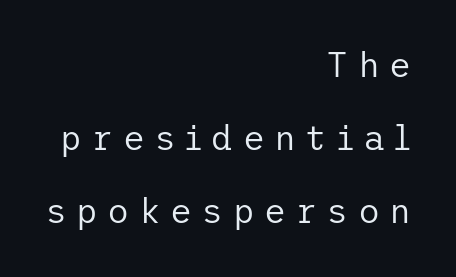
Q: Is the text bold? A: No.
Q: Is the text italic (slanted)? A: No, it is upright.
Q: Is the typeface a serif or a sans-serif typeface? A: Sans-serif.
Q: Is the text underlined? A: No.
Q: How is the paragraph aligned? A: Right-aligned.
Q: Is the spacing between letters normal or unusually wide? A: Unusually wide.
Q: Is the spacing between lines tight, normal or loose? A: Loose.
Q: Width (condensed, normal, or wide)? A: Normal.
Q: Stroke contrast? A: Low.
Q: x-height? A: Medium.
